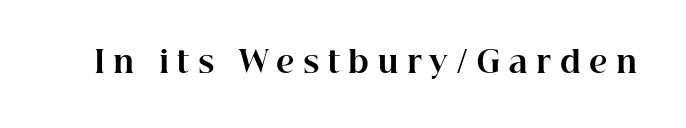
Q: Is the text bold? A: Yes.
Q: Is the text italic (slanted)? A: No, it is upright.
Q: Is the typeface a serif or a sans-serif typeface? A: Serif.
Q: Is the text underlined? A: No.
Q: Is the spacing between letters normal or unusually wide? A: Unusually wide.
Q: Width (condensed, normal, or wide)? A: Normal.
Q: Stroke contrast? A: High.
Q: x-height? A: Medium.
Q: Monospaced? A: No.
